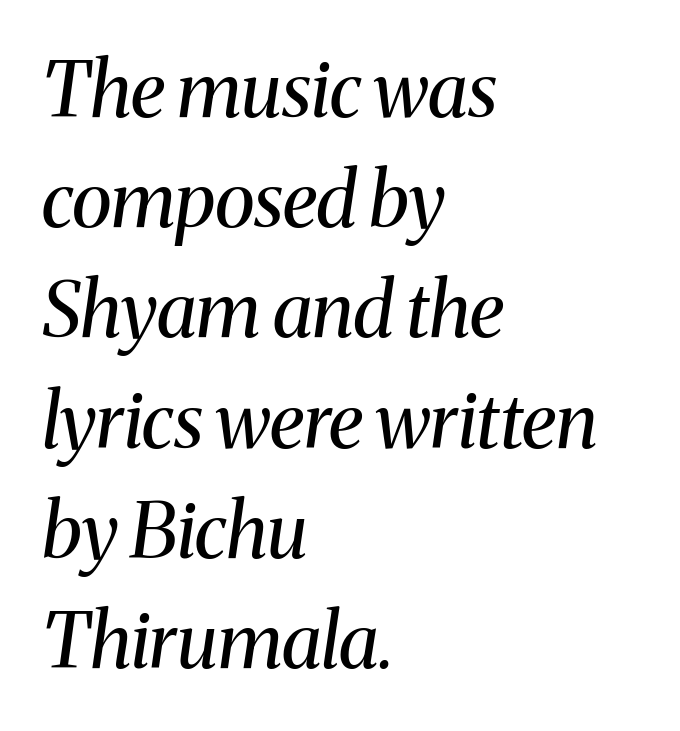
Rows of type keep a routine distance in the vertical direction. Bold? No — there's no thickening of the strokes. This is oblique type, the kind used for emphasis or titles. The glyphs in this specimen are seriffed. Is the block centered? No — it sits flush against the left margin.
